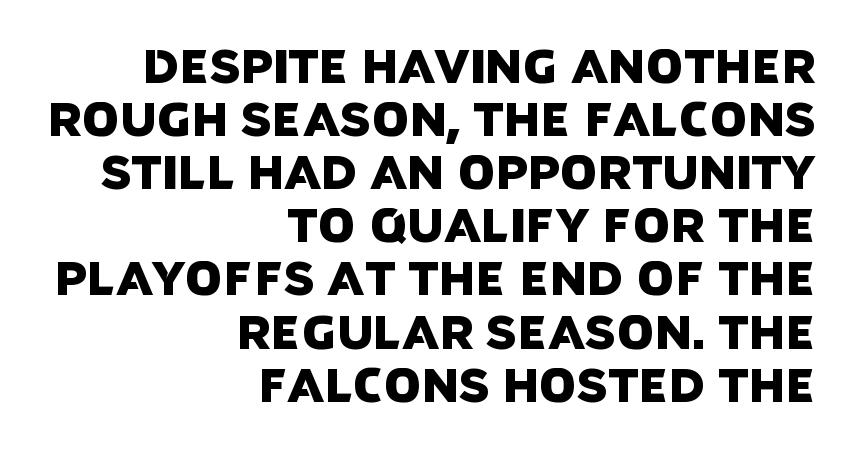
The paragraph has a hard right edge and a soft left edge. Varying glyph widths throughout — classic text-font behaviour. Examine the stroke ends and you'll find no serifs. The words here are not underlined. The block of text is dense from top to bottom, with scant space between rows. Between one letter and the next there's only the usual sliver of space.
